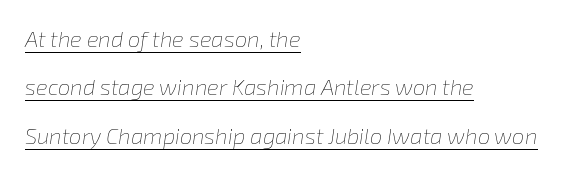
Stem width sits at or under what a default text font uses. Every row of glyphs begins at an identical x-position on the left. The axis of the letterforms is tilted away from vertical. Whoever set this chose breathing room over compactness in the vertical rhythm. A continuous stroke trails under the words, as in a hyperlink.
